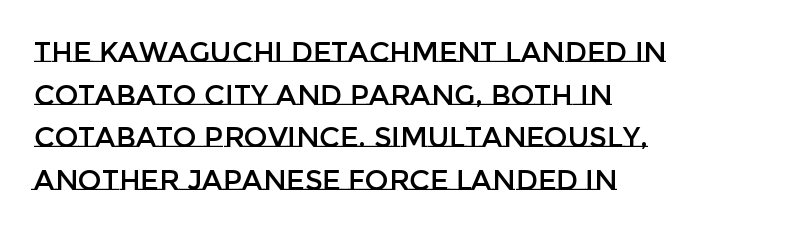
{"italic": "no", "width": "normal", "stroke_contrast": "low", "x_height": "large", "monospaced": "no", "underline": "no", "align": "left", "line_spacing": "normal", "line_spacing_ratio": 1.52, "letter_spacing": "normal", "letter_spacing_em": 0.0, "glyph_px": 28}
